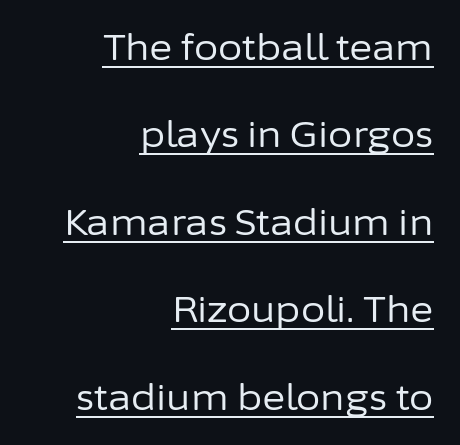
Q: Is the text bold? A: No.
Q: Is the text italic (slanted)? A: No, it is upright.
Q: Is the typeface a serif or a sans-serif typeface? A: Sans-serif.
Q: Is the text underlined? A: Yes.
Q: How is the paragraph aligned? A: Right-aligned.
Q: Is the spacing between letters normal or unusually wide? A: Normal.
Q: Is the spacing between lines tight, normal or loose? A: Loose.
Q: Width (condensed, normal, or wide)? A: Normal.
Q: Stroke contrast? A: Low.
Q: x-height? A: Medium.
Q: Monospaced? A: No.
